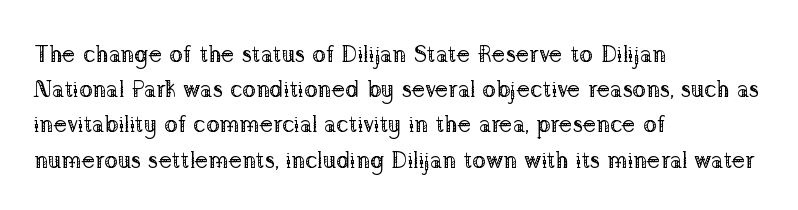
A typesetter would call this leading conventional body-copy spacing. Casual observation: everything's shoved over to the left. Counters stay open thanks to moderate or lighter strokes. The lettering stays uniformly vertical, giving the passage a roman look. No extra tracking has been applied to these lines. The gap between lines stays unmarked.
